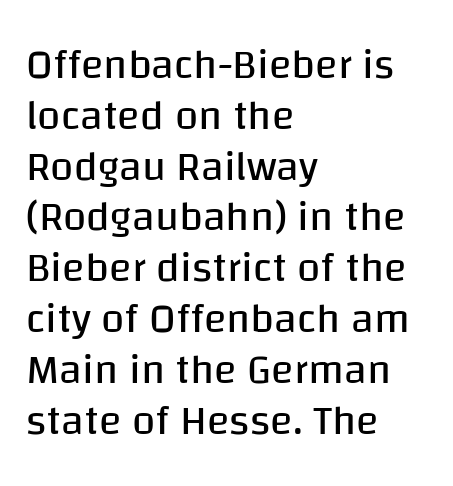
Horizontal alignment here is leftward, the default for most running prose. When letters stand straight like this, we call the style roman or upright. This rendering employs a face without finishing strokes, i.e., a sans-serif. Think of a printed novel: that variable character pitch is what you see here. The face looks like a standard text weight, possibly lighter.
